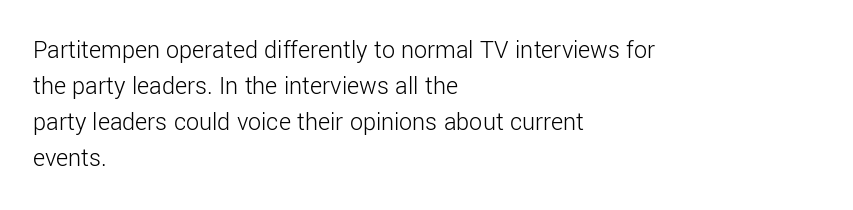
The image shows 26 px text type, upright; set left-aligned, normal line spacing (1.39x), normal letter spacing, not underlined.
